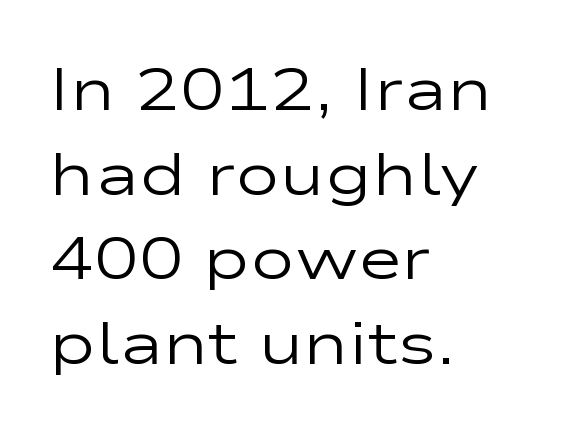
Vertical spacing — default. Spacing verdict: proportional, widths tailored to each character. Spacing between characters is what you'd get straight out of the box. Does the lettering tilt? It doesn't — this is upright. The strip under each line holds only bare page. Are there feet on the stems? There aren't — it's a sans.
